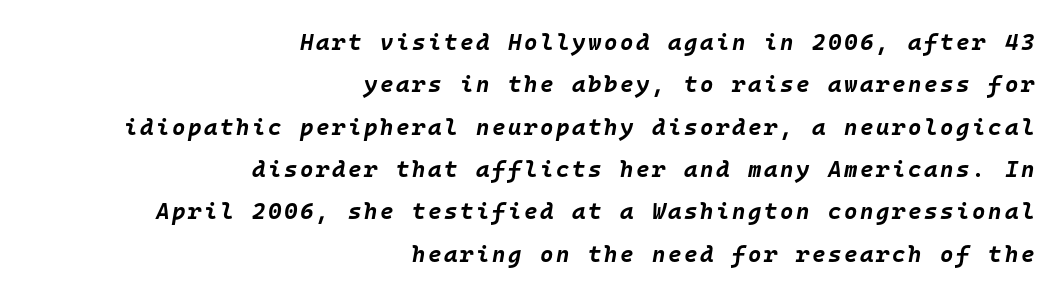
Q: Is the text bold? A: Yes.
Q: Is the text italic (slanted)? A: Yes, it leans right by about 10 degrees.
Q: Is the text underlined? A: No.
Q: How is the paragraph aligned? A: Right-aligned.
